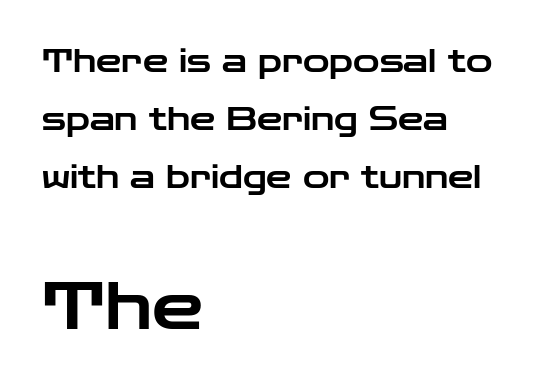
{"serif": "no", "italic": "no", "width": "wide", "stroke_contrast": "low", "x_height": "medium", "monospaced": "no", "underline": "no", "align": "left", "line_spacing_ratio": 1.81, "letter_spacing": "normal", "letter_spacing_em": 0.0, "larger_block": "second", "size_ratio": 2.03, "glyph_px": 65}
